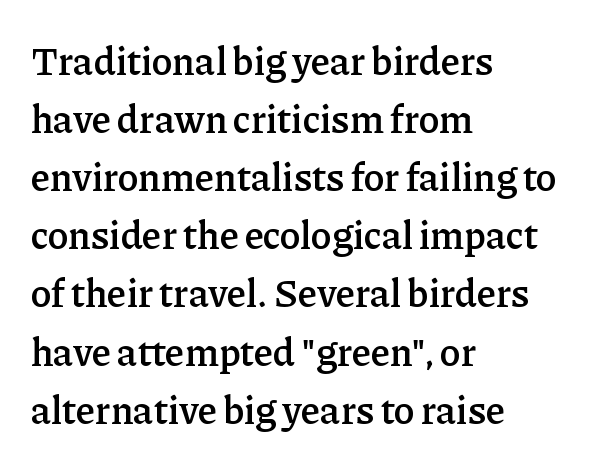
The image shows 39 px semibold serif type, upright; set left-aligned, normal line spacing (1.49x), normal letter spacing, not underlined; low stroke contrast and a medium x-height.
